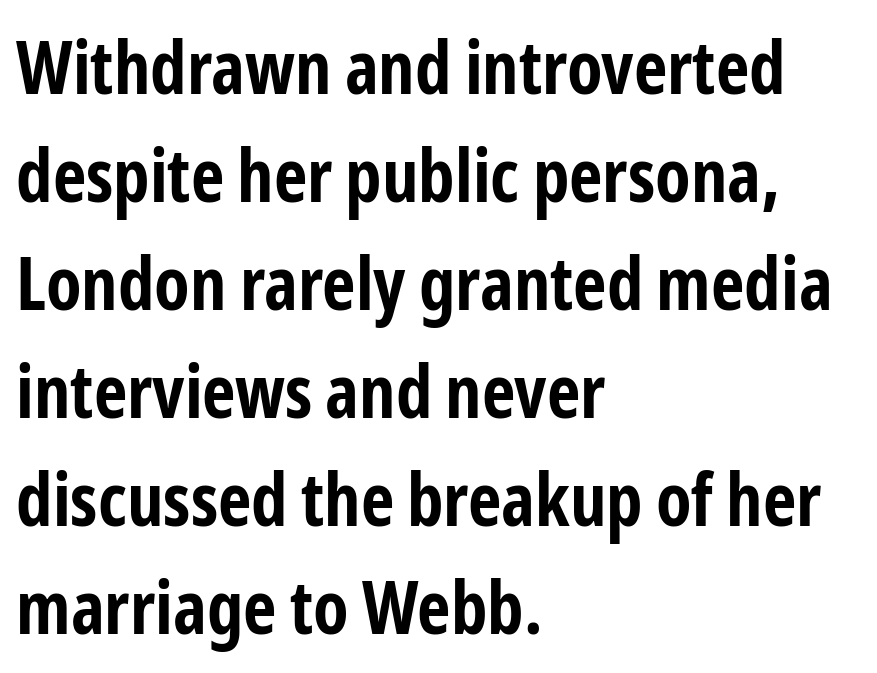
Whoever set this chose a conventional vertical rhythm. Each letter keeps its own natural width here, so spacing adapts to shape. Spacing between characters is what you'd get straight out of the box. I'd describe the lettering as bold — thick and assertive. Visually the block forms a straight wall on the left and a jagged coastline on the right.
